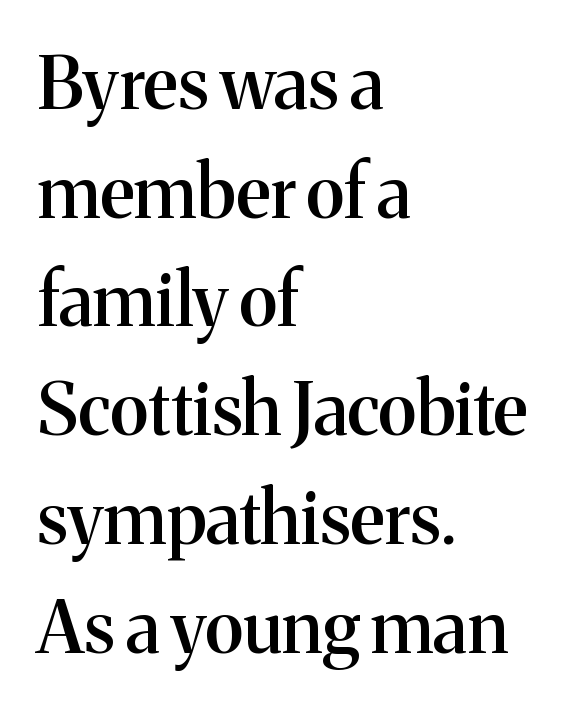
Q: Is the text bold? A: Semi-bold.
Q: Is the text italic (slanted)? A: No, it is upright.
Q: Is the typeface a serif or a sans-serif typeface? A: Serif.
Q: Is the text underlined? A: No.
Q: How is the paragraph aligned? A: Left-aligned.
Q: Is the spacing between letters normal or unusually wide? A: Normal.
Q: Is the spacing between lines tight, normal or loose? A: Normal.
Q: Width (condensed, normal, or wide)? A: Normal.
Q: Stroke contrast? A: Medium.
Q: x-height? A: Medium.
Q: Monospaced? A: No.
